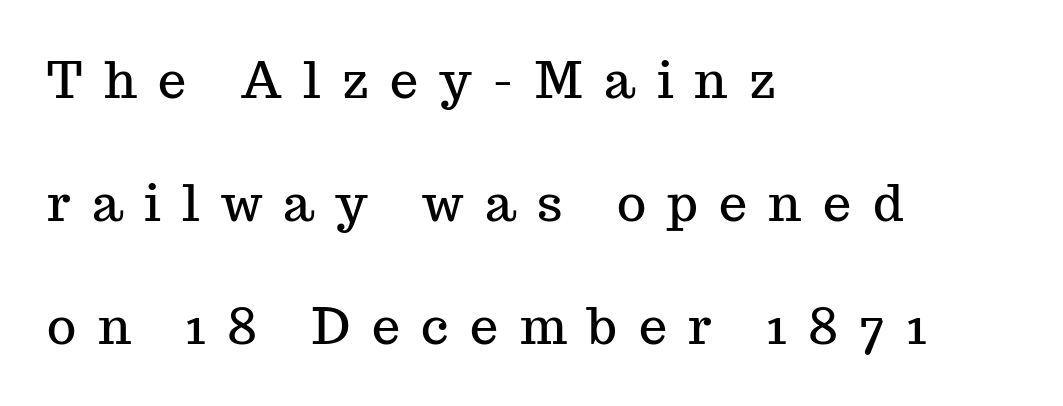
{"serif": "yes", "italic": "no", "width": "normal", "stroke_contrast": "medium", "x_height": "medium", "monospaced": "no", "underline": "no", "align": "left", "line_spacing": "loose", "line_spacing_ratio": 2.46, "letter_spacing": "wide", "letter_spacing_em": 0.43, "glyph_px": 50}
